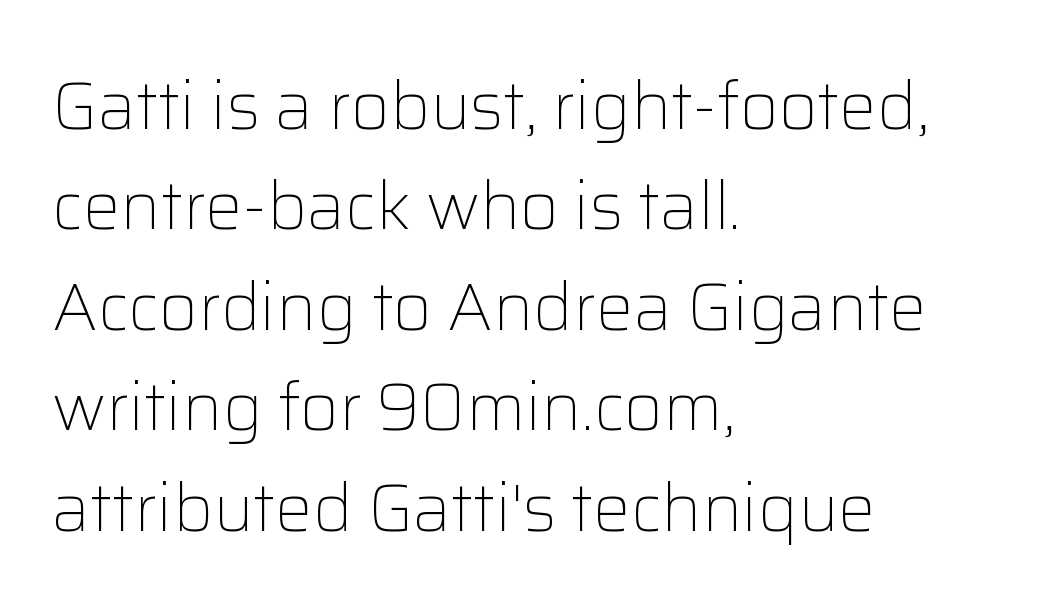
Q: Is the text bold? A: No.
Q: Is the text italic (slanted)? A: No, it is upright.
Q: Is the typeface a serif or a sans-serif typeface? A: Sans-serif.
Q: Is the text underlined? A: No.
Q: How is the paragraph aligned? A: Left-aligned.
Q: Is the spacing between letters normal or unusually wide? A: Normal.
Q: Is the spacing between lines tight, normal or loose? A: Normal.
Q: Width (condensed, normal, or wide)? A: Normal.
Q: Stroke contrast? A: Low.
Q: x-height? A: Medium.
Q: Monospaced? A: No.
